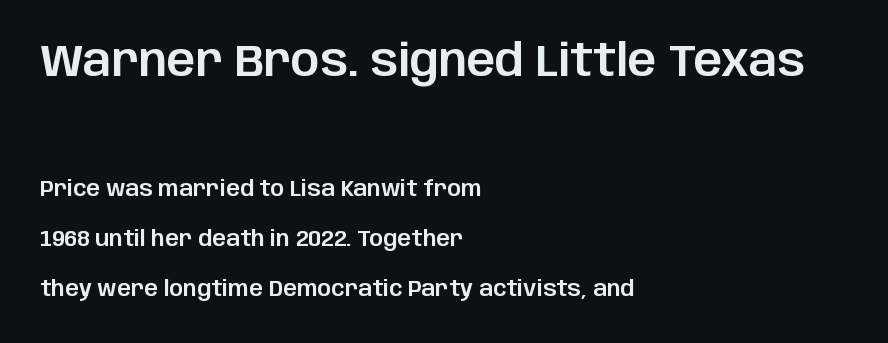
Notice how the passage keeps a crisp vertical edge on the left only. Words float on clear page, feet unadorned. The face used here is proportionally spaced, like ordinary book or web type. Visually, the top section dominates because its glyphs are scaled up. Students, note that the glyphs here touch the page at normal intervals. Designer's note — italics off, roman on.
